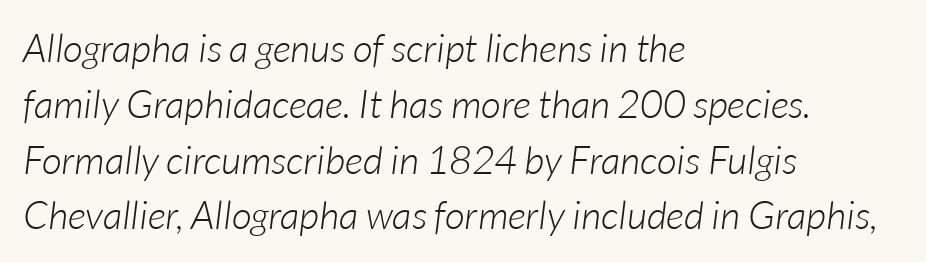
{"italic": "yes", "lean": "right", "slant_degrees": 7, "bold": "no", "weight": "light", "width": "normal", "stroke_contrast": "low", "x_height": "medium", "monospaced": "no", "underline": "no", "align": "left", "line_spacing": "normal", "line_spacing_ratio": 1.43, "letter_spacing": "normal", "letter_spacing_em": 0.0, "glyph_px": 39}
